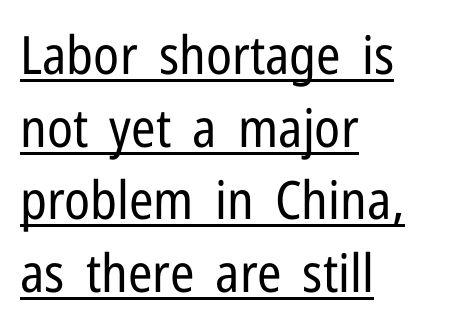
Q: Is the text bold? A: No.
Q: Is the text italic (slanted)? A: No, it is upright.
Q: Is the typeface a serif or a sans-serif typeface? A: Sans-serif.
Q: Is the text underlined? A: Yes.
Q: How is the paragraph aligned? A: Left-aligned.
Q: Is the spacing between letters normal or unusually wide? A: Normal.
Q: Is the spacing between lines tight, normal or loose? A: Normal.
Q: Width (condensed, normal, or wide)? A: Condensed.
Q: Stroke contrast? A: Low.
Q: x-height? A: Medium.
Q: Monospaced? A: No.
